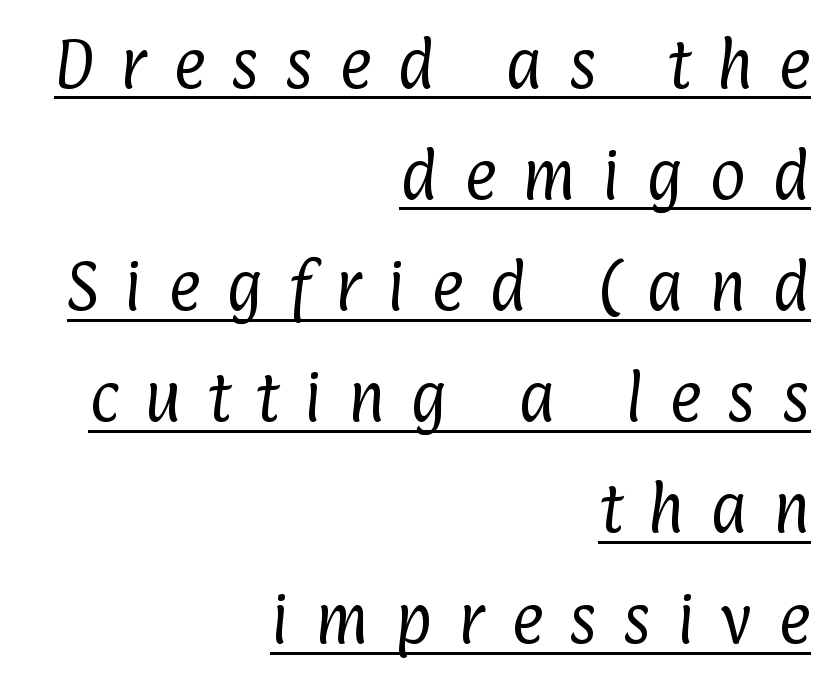
Casual observation: everything's shoved over to the right. These lines are rendered in a variable-pitch font. Inter-character spacing is expanded well beyond the font's built-in metrics. Does the leading feel generous? Absolutely, it's lavish. On a weight scale, this lands at 450 or below. The rendered words wear a rule along their underside.
